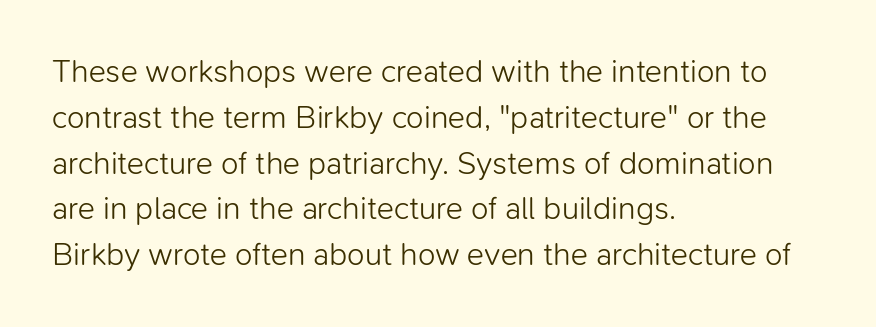
Standard letterfit; no display-style spreading of the glyphs. On a weight scale, this lands at 450 or below. The glyphs in this specimen are sans serif. Each letter keeps its own natural width here, so spacing adapts to shape. The glyphs are unaccompanied by any horizontal stroke below them.
